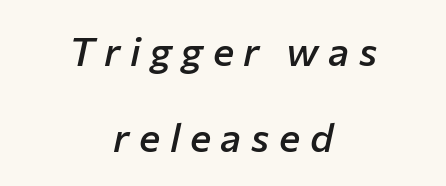
The image shows 40 px semibold type, italic (leaning right); set centered, loose line spacing (2.14x), unusually wide letter spacing (+0.24 em), not underlined; low stroke contrast and a medium x-height.
